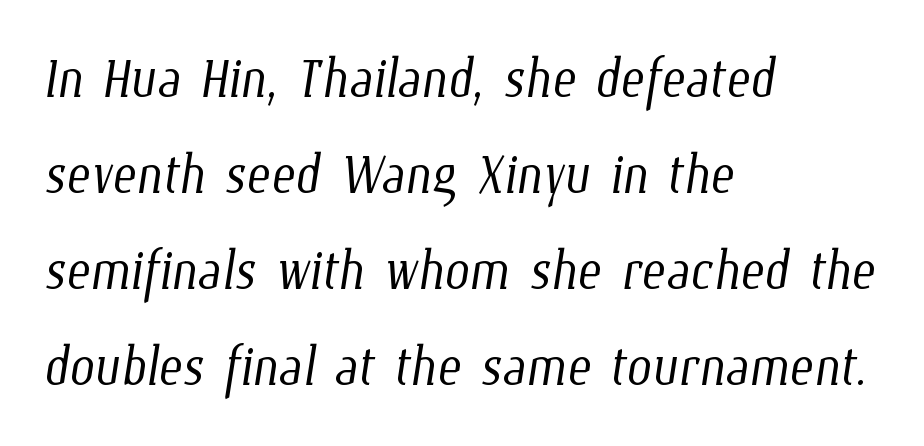
{"bold": "no", "weight": "light", "width": "condensed", "stroke_contrast": "low", "x_height": "medium", "monospaced": "no", "underline": "no", "align": "left", "line_spacing": "normal", "line_spacing_ratio": 1.35, "letter_spacing": "normal", "letter_spacing_em": 0.0, "glyph_px": 71}
